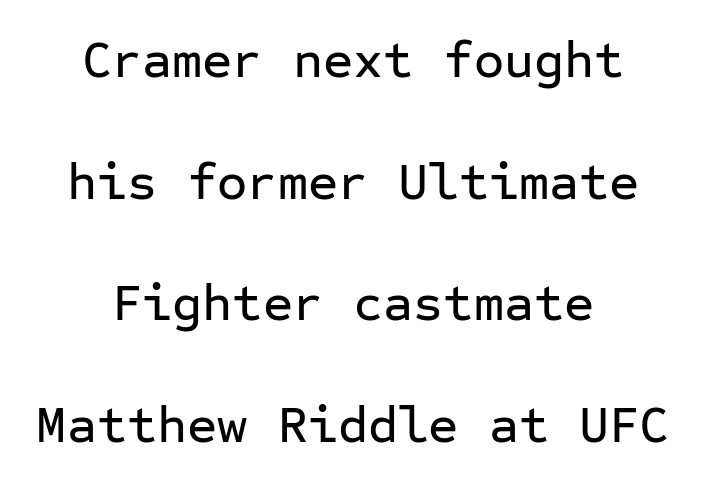
The passage shown is typeset with a sans-serif family. Monospaced: the letters line up in strict vertical columns. Glyph-to-glyph distance matches everyday printed text. Italic: no, the glyphs are upright roman.
